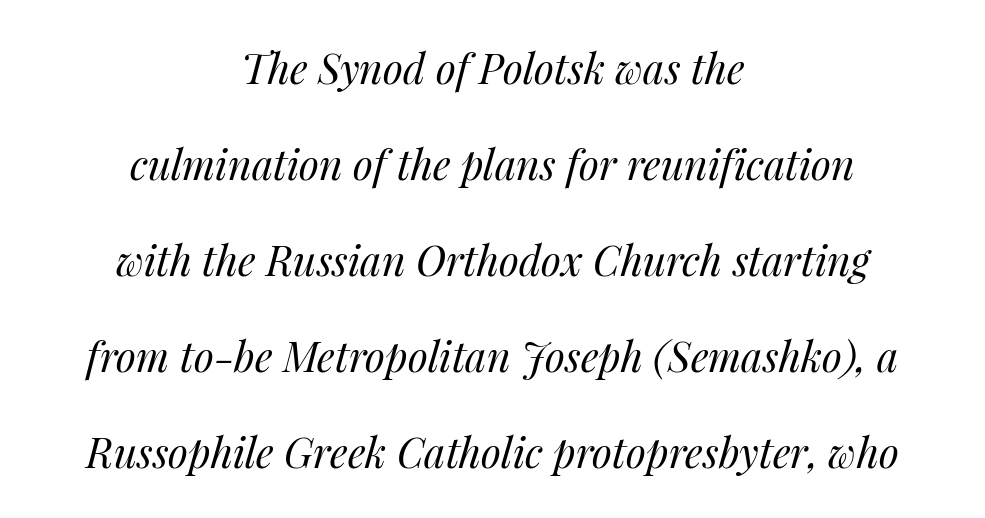
{"italic": "yes", "lean": "right", "slant_degrees": 14, "bold": "no", "weight": "regular", "width": "normal", "stroke_contrast": "medium", "x_height": "medium", "monospaced": "no", "underline": "no", "align": "center", "line_spacing": "loose", "line_spacing_ratio": 2.34, "letter_spacing": "normal", "letter_spacing_em": 0.0, "glyph_px": 41}
